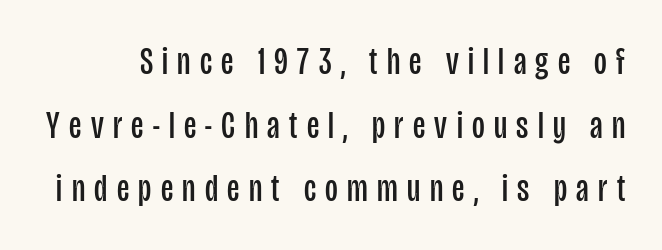
Q: Is the text bold? A: No.
Q: Is the text italic (slanted)? A: No, it is upright.
Q: Is the typeface a serif or a sans-serif typeface? A: Sans-serif.
Q: Is the text underlined? A: No.
Q: Is the spacing between letters normal or unusually wide? A: Unusually wide.
Q: Is the spacing between lines tight, normal or loose? A: Normal.
Q: Width (condensed, normal, or wide)? A: Condensed.
Q: Stroke contrast? A: Low.
Q: x-height? A: Large.
Q: Monospaced? A: No.
